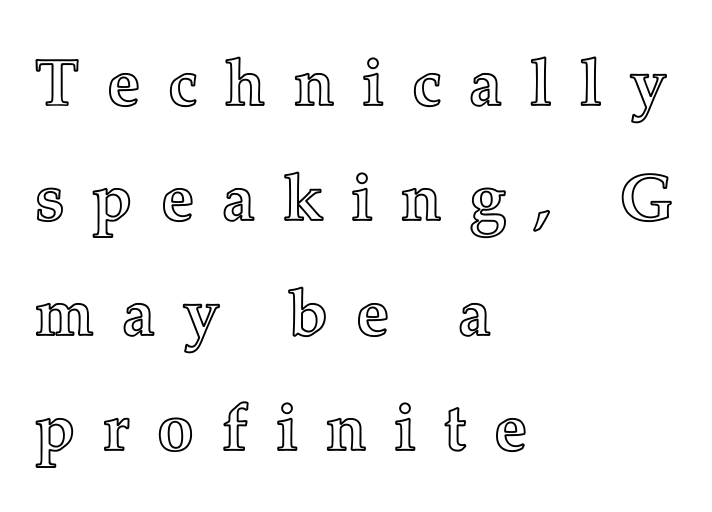
Caption: multi-line text, flush left, ragged right. A bare baseline throughout the passage. A typesetter would call this proportional, since set widths differ per character. Tracking here is generous; glyphs stand well apart from one another. The font's upright variant was chosen for this text.
